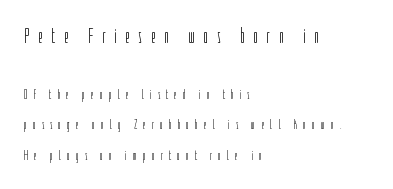
Q: Is the text bold? A: No.
Q: Is the text italic (slanted)? A: No, it is upright.
Q: Is the text underlined? A: No.
Q: How is the paragraph aligned? A: Left-aligned.
Q: Is the spacing between letters normal or unusually wide? A: Unusually wide.
Q: Is the spacing between lines tight, normal or loose? A: Loose.
Q: Which block of text is set in a larger size, the first (top) or the second (bottom)? A: The first (top) one.
